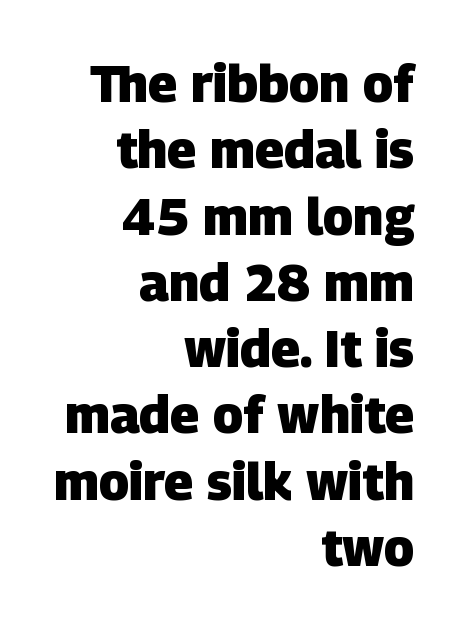
This block has exactly the height ordinary leading produces. Compared with typical body copy, the letter spacing here is the same. Layout note: lines flush right. Do the characters align in a grid? No, the font is proportional. Font category for this specimen: sans-serif. Check under the words: just untouched page.
